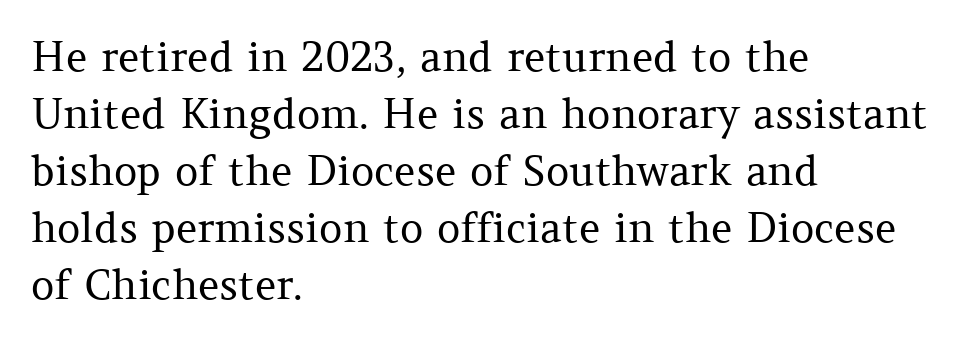
The image shows 41 px regular-weight serif type, upright; set left-aligned, normal line spacing (1.39x), normal letter spacing, not underlined; medium stroke contrast and a medium x-height.
